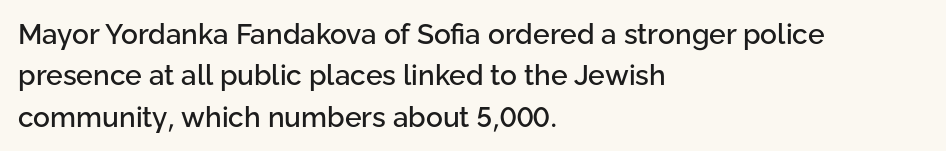
Q: Is the text italic (slanted)? A: No, it is upright.
Q: Is the typeface a serif or a sans-serif typeface? A: Sans-serif.
Q: Is the text underlined? A: No.
Q: How is the paragraph aligned? A: Left-aligned.
Q: Is the spacing between letters normal or unusually wide? A: Normal.
Q: Is the spacing between lines tight, normal or loose? A: Normal.
Q: Width (condensed, normal, or wide)? A: Normal.
Q: Stroke contrast? A: Low.
Q: x-height? A: Medium.
Q: Monospaced? A: No.
